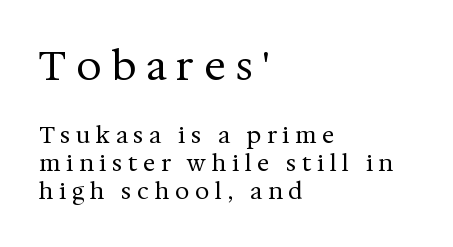
Q: Is the text bold? A: No.
Q: Is the text italic (slanted)? A: No, it is upright.
Q: Is the typeface a serif or a sans-serif typeface? A: Serif.
Q: Is the text underlined? A: No.
Q: How is the paragraph aligned? A: Left-aligned.
Q: Is the spacing between letters normal or unusually wide? A: Unusually wide.
Q: Which block of text is set in a larger size, the first (top) or the second (bottom)? A: The first (top) one.
Q: Width (condensed, normal, or wide)? A: Normal.
Q: Stroke contrast? A: Medium.
Q: x-height? A: Medium.
Q: Monospaced? A: No.
